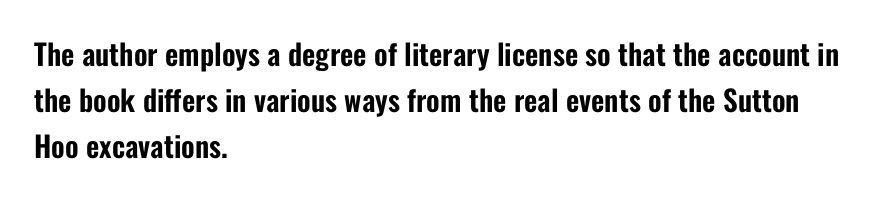
The image shows 29 px condensed sans-serif type, upright; set left-aligned, normal line spacing (1.58x), normal letter spacing, not underlined; low stroke contrast and a medium x-height.
